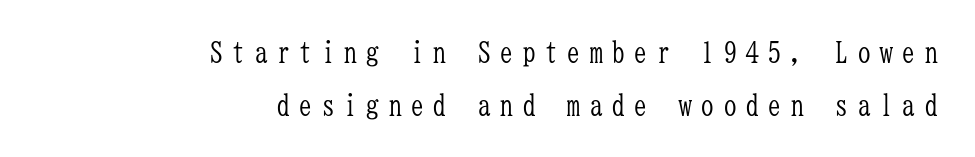
Q: Is the text bold? A: No.
Q: Is the text italic (slanted)? A: No, it is upright.
Q: Is the typeface a serif or a sans-serif typeface? A: Serif.
Q: Is the text underlined? A: No.
Q: How is the paragraph aligned? A: Right-aligned.
Q: Is the spacing between letters normal or unusually wide? A: Unusually wide.
Q: Width (condensed, normal, or wide)? A: Condensed.
Q: Stroke contrast? A: Low.
Q: x-height? A: Medium.
Q: Monospaced? A: Yes.
